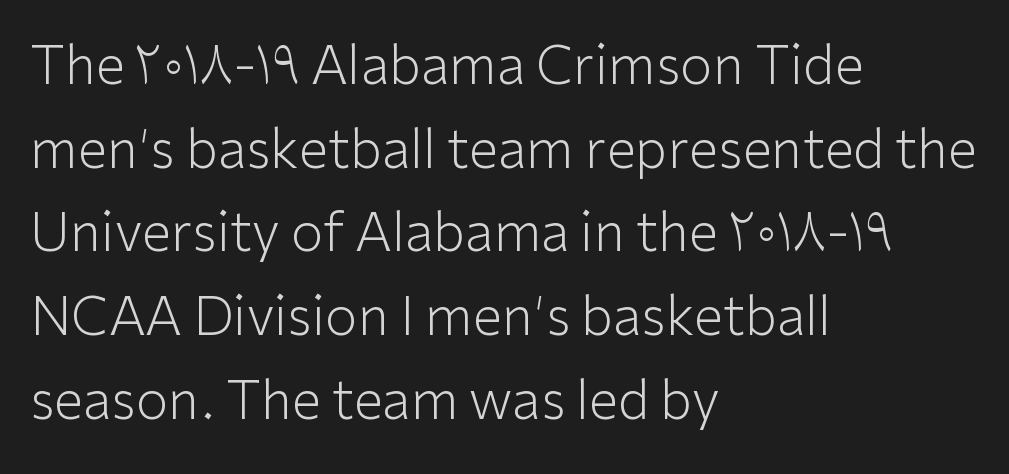
{"serif": "no", "italic": "no", "bold": "no", "weight": "light", "width": "normal", "stroke_contrast": "low", "x_height": "medium", "monospaced": "no", "underline": "no", "align": "left", "line_spacing": "normal", "line_spacing_ratio": 1.58, "letter_spacing": "normal", "letter_spacing_em": 0.0, "glyph_px": 53}
